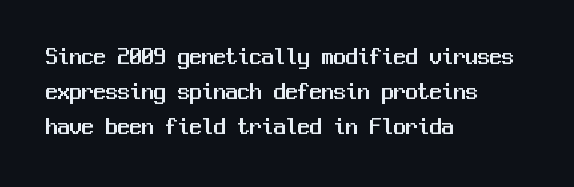
The image shows 24 px text type, upright; set left-aligned, normal line spacing (1.46x), normal letter spacing, not underlined.
